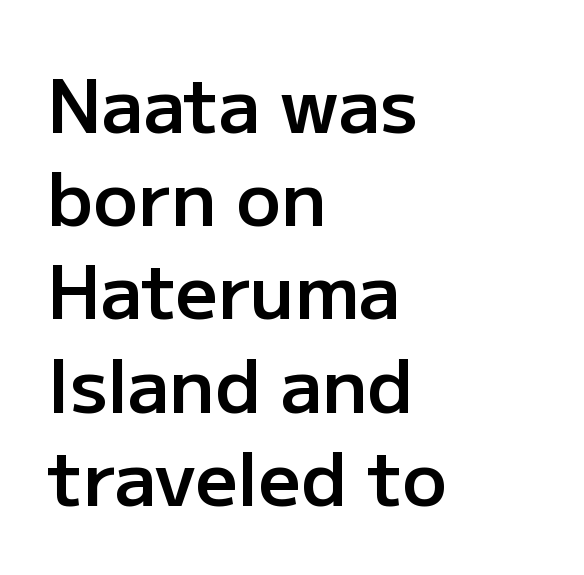
The block of text has a typical density, with ordinary space between rows. Looks like regular typesetting: each glyph gets only the width it needs. Tall strokes in this sample are plumb rather than angled. Caption: standard tracking, unaltered.
